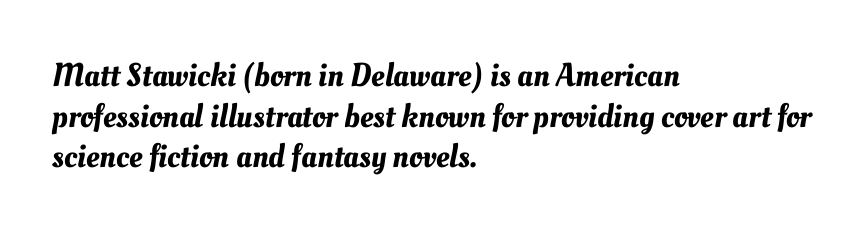
{"width": "normal", "stroke_contrast": "medium", "x_height": "small", "monospaced": "no", "underline": "no", "align": "left", "line_spacing_ratio": 1.23, "letter_spacing": "normal", "letter_spacing_em": 0.0, "glyph_px": 33}
